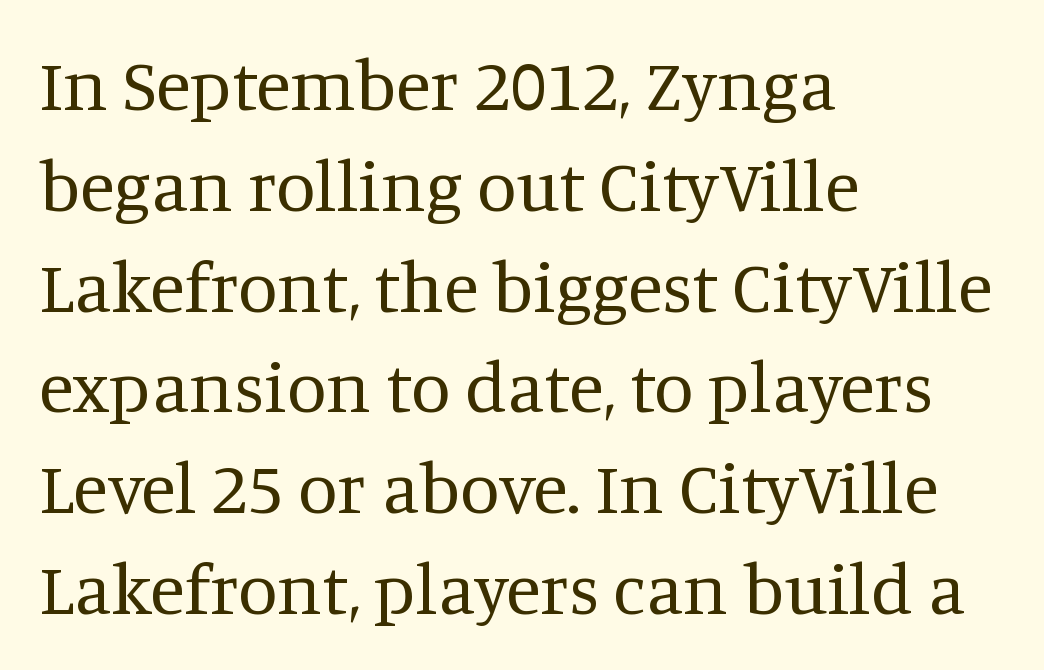
The rag falls on the right side of this text block. Leading: standard. Words appear dense and cohesive because spacing is normal. Small tapered or slab feet sit at the stroke ends, so this counts as serif. Posture: upright roman. Is this a heavy cut? Hardly; it is regular or lighter.
